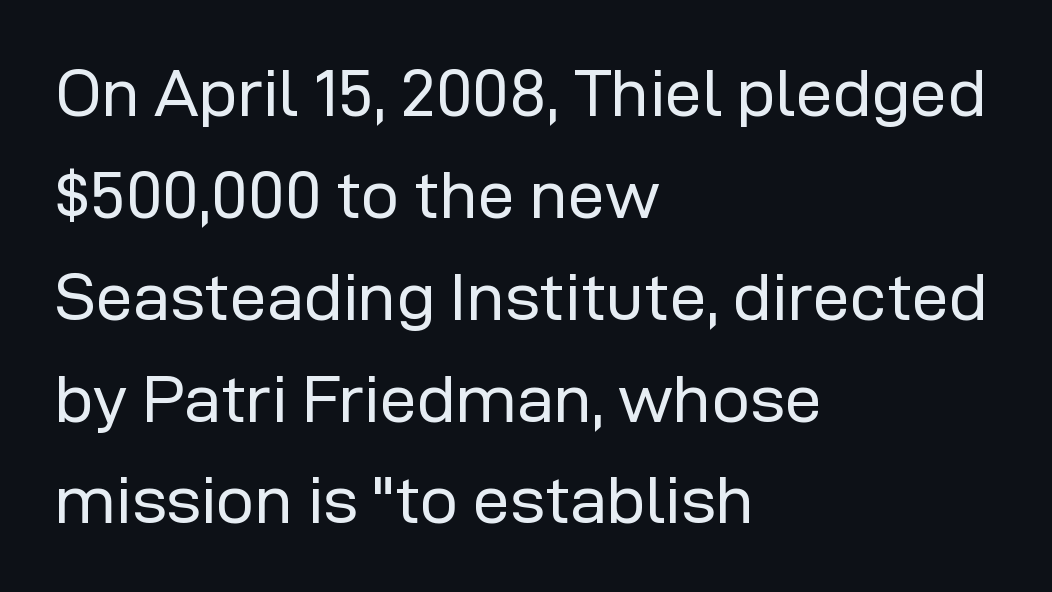
Q: Is the text bold? A: No.
Q: Is the text italic (slanted)? A: No, it is upright.
Q: Is the typeface a serif or a sans-serif typeface? A: Sans-serif.
Q: Is the text underlined? A: No.
Q: How is the paragraph aligned? A: Left-aligned.
Q: Is the spacing between letters normal or unusually wide? A: Normal.
Q: Is the spacing between lines tight, normal or loose? A: Normal.
Q: Width (condensed, normal, or wide)? A: Normal.
Q: Stroke contrast? A: Low.
Q: x-height? A: Medium.
Q: Monospaced? A: No.
